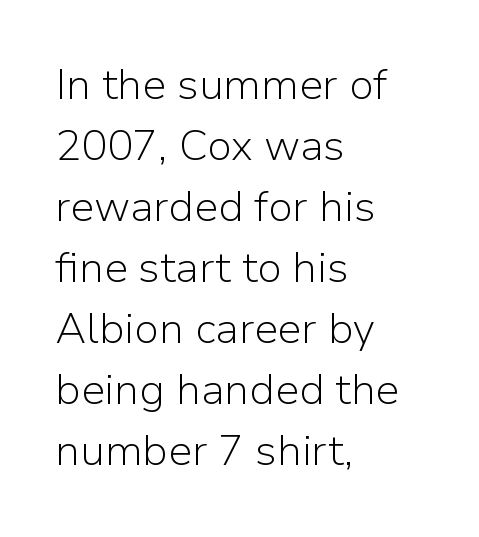
Q: Is the text bold? A: No.
Q: Is the text italic (slanted)? A: No, it is upright.
Q: Is the typeface a serif or a sans-serif typeface? A: Sans-serif.
Q: Is the text underlined? A: No.
Q: How is the paragraph aligned? A: Left-aligned.
Q: Is the spacing between letters normal or unusually wide? A: Normal.
Q: Is the spacing between lines tight, normal or loose? A: Normal.
Q: Width (condensed, normal, or wide)? A: Normal.
Q: Stroke contrast? A: Low.
Q: x-height? A: Medium.
Q: Monospaced? A: No.
